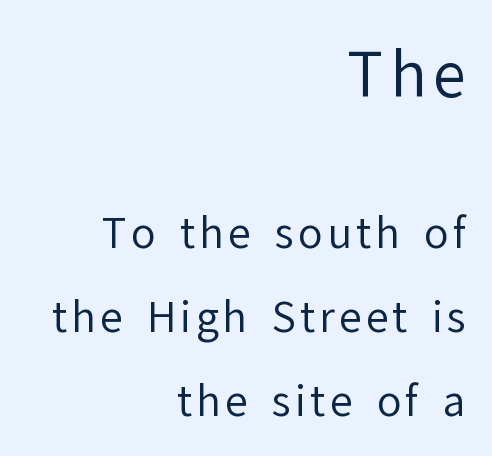
{"serif": "no", "italic": "no", "bold": "no", "weight": "regular", "width": "normal", "stroke_contrast": "low", "x_height": "medium", "monospaced": "no", "underline": "no", "align": "right", "line_spacing": "loose", "line_spacing_ratio": 2.05, "larger_block": "first", "size_ratio": 1.49, "glyph_px": 61}
